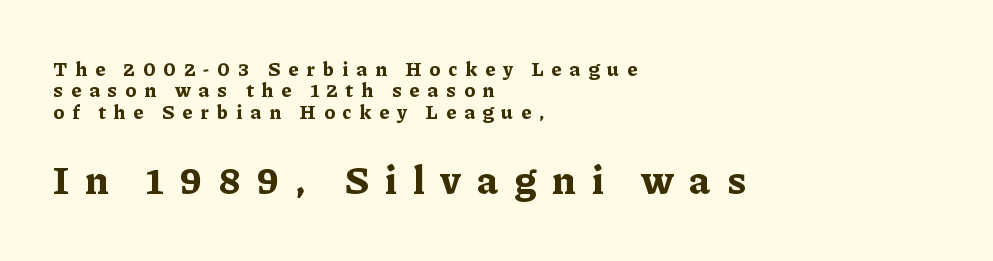
The image shows 40 px bold serif type, upright; set left-aligned, tight line spacing (1.07x), unusually wide letter spacing (+0.41 em), not underlined; the second (bottom) block is 2.0x larger; low stroke contrast and a medium x-height.
